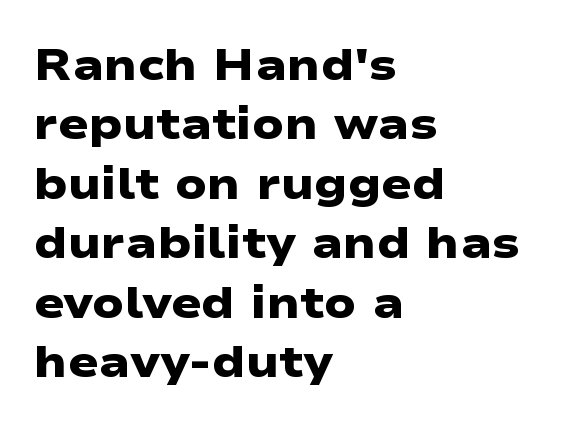
Quick note: underline off. Here the glyphs are tracked normally, forming tight word shapes. Nothing sits at the stroke ends, so this counts as sans-serif. Caption: multi-line text, flush left, ragged right.
